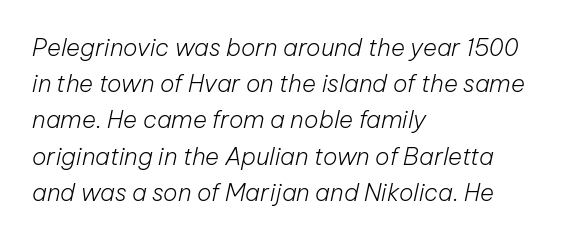
{"italic": "yes", "lean": "right", "slant_degrees": 12, "bold": "no", "underline": "no", "align": "left", "line_spacing": "normal", "line_spacing_ratio": 1.51, "letter_spacing": "normal", "letter_spacing_em": 0.0, "glyph_px": 24}
